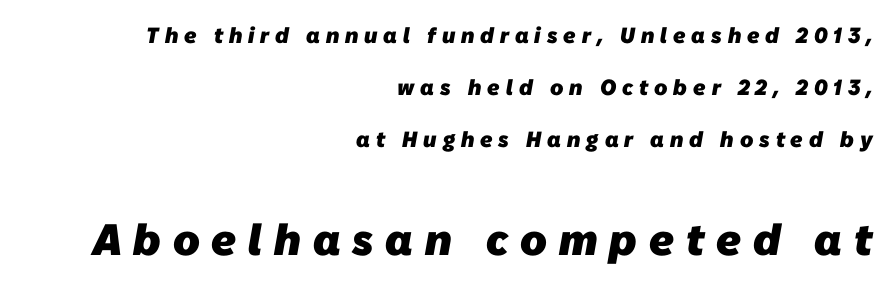
{"serif": "no", "bold": "yes", "weight": "heavy", "width": "normal", "stroke_contrast": "low", "x_height": "medium", "monospaced": "no", "underline": "no", "align": "right", "line_spacing": "loose", "line_spacing_ratio": 2.37, "letter_spacing": "wide", "letter_spacing_em": 0.27, "larger_block": "second", "size_ratio": 2.0, "glyph_px": 44}
